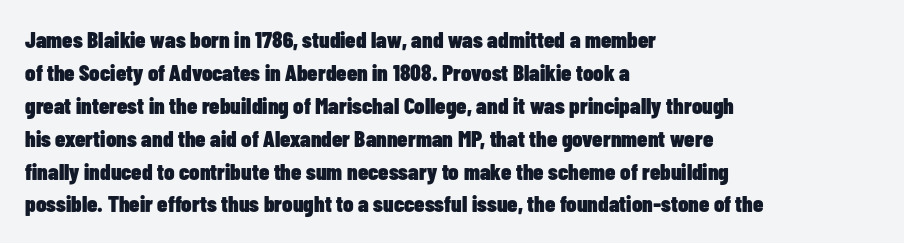
{"italic": "no", "bold": "yes", "underline": "no", "align": "left", "line_spacing": "normal", "line_spacing_ratio": 1.43, "letter_spacing": "normal", "letter_spacing_em": 0.0, "glyph_px": 23}
